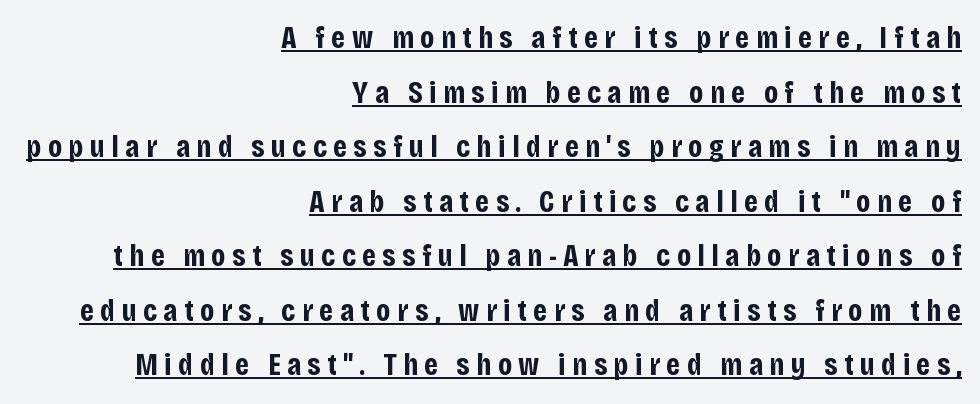
The image shows 31 px bold, condensed sans-serif type, upright; set right-aligned, line spacing 1.76x, unusually wide letter spacing (+0.21 em), underlined; low stroke contrast and a large x-height.
